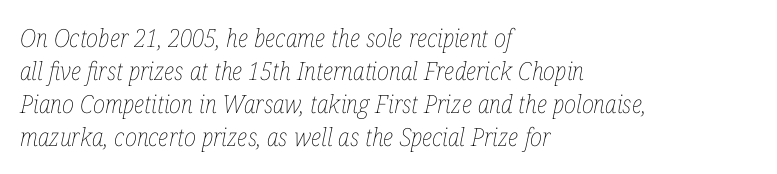
Line beginnings align vertically; line endings do not. Nobody touched the tracking dial on this one. Quick note: italic. Decoration check: the copy has no underline. A light-to-regular cut is what we see here. The rows are spaced the way most documents space them.
